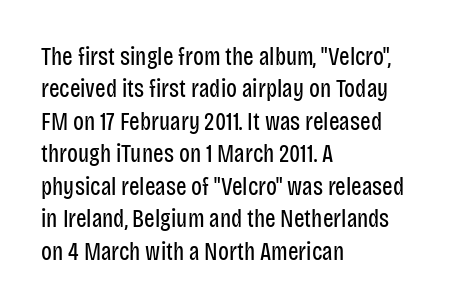
{"italic": "no", "bold": "no", "underline": "no", "align": "left", "line_spacing": "normal", "line_spacing_ratio": 1.3, "letter_spacing": "normal", "letter_spacing_em": 0.0, "glyph_px": 25}
